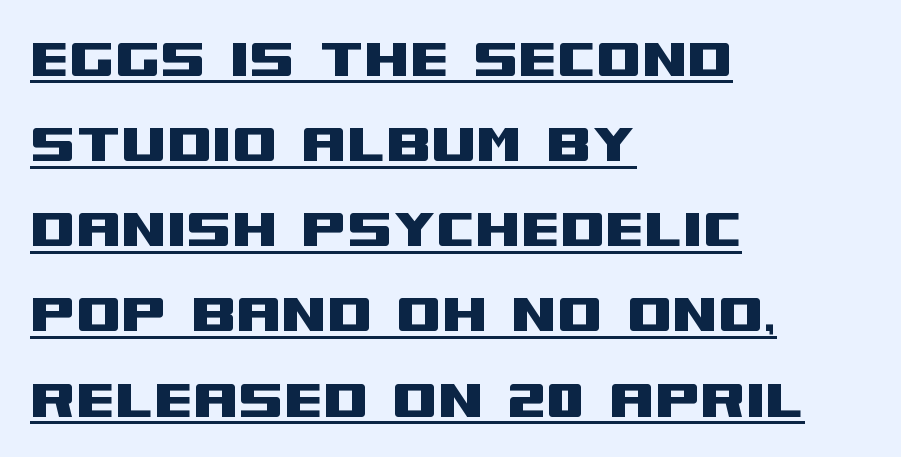
The image shows 65 px wide sans-serif type, upright; set left-aligned, normal line spacing (1.31x), normal letter spacing, underlined; medium stroke contrast and a large x-height.
